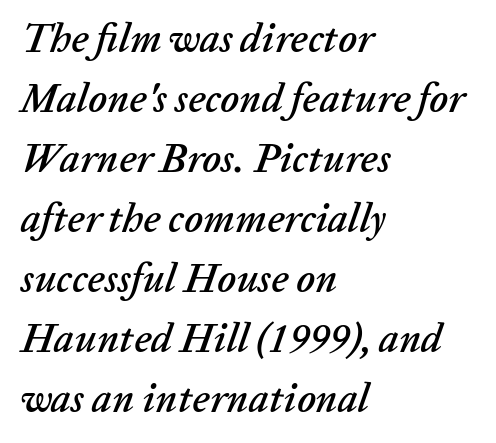
{"italic": "yes", "lean": "right", "slant_degrees": 20, "width": "normal", "stroke_contrast": "low", "x_height": "medium", "monospaced": "no", "underline": "no", "align": "left", "line_spacing": "normal", "line_spacing_ratio": 1.5, "letter_spacing": "normal", "letter_spacing_em": 0.0, "glyph_px": 40}
